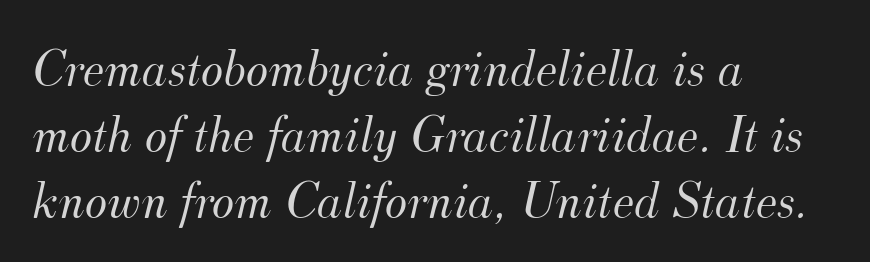
{"serif": "yes", "italic": "yes", "lean": "right", "slant_degrees": 12, "bold": "no", "weight": "light", "width": "normal", "stroke_contrast": "medium", "x_height": "small", "monospaced": "no", "underline": "no", "align": "left", "line_spacing": "normal", "line_spacing_ratio": 1.25, "letter_spacing": "normal", "letter_spacing_em": 0.0, "glyph_px": 53}
